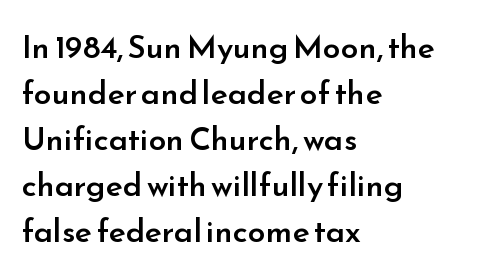
Regarding leading, the lines here are spaced in the standard way. Glance below the letters and you will spot only blank space. Caption: multi-line text, flush left, ragged right. These lines carry some extra weight — a demibold, not a full bold.
